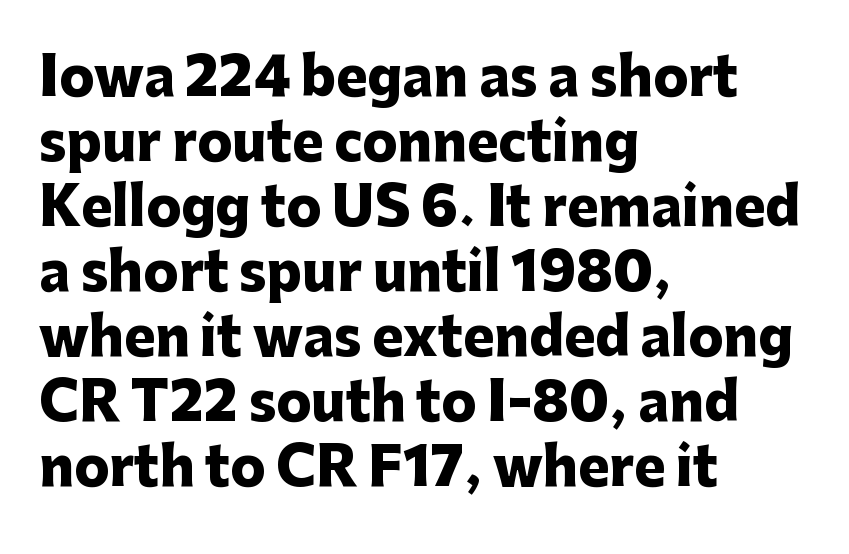
The image shows 52 px heavy sans-serif type, upright; set left-aligned, normal line spacing (1.25x), normal letter spacing, not underlined; low stroke contrast and a medium x-height.
